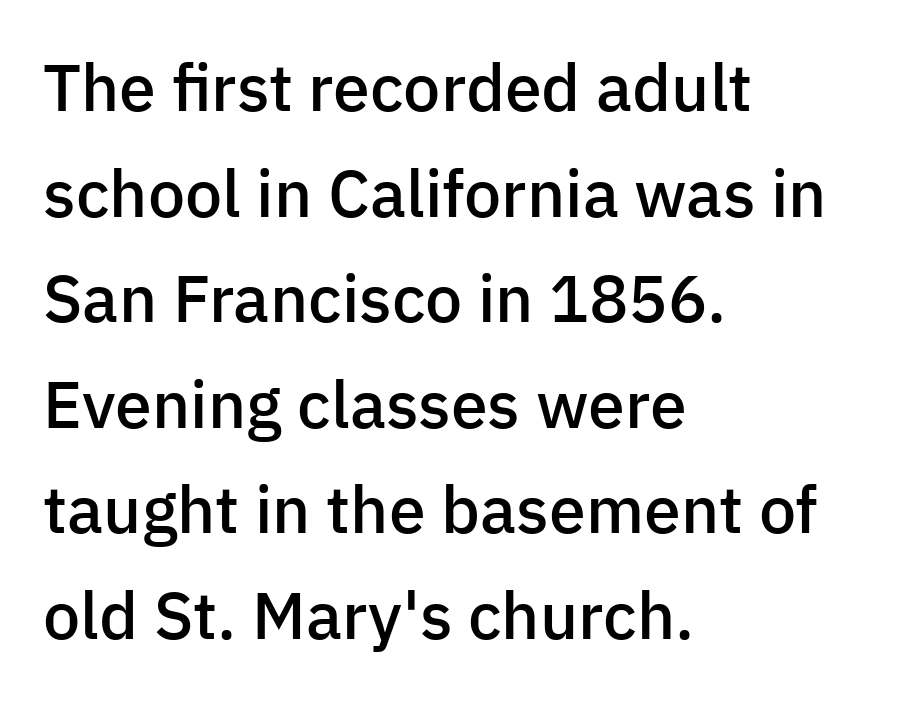
{"serif": "no", "italic": "no", "bold": "semi", "weight": "semibold", "width": "normal", "stroke_contrast": "low", "x_height": "medium", "monospaced": "no", "underline": "no", "align": "left", "line_spacing": "normal", "line_spacing_ratio": 1.6, "letter_spacing": "normal", "letter_spacing_em": 0.0, "glyph_px": 66}
